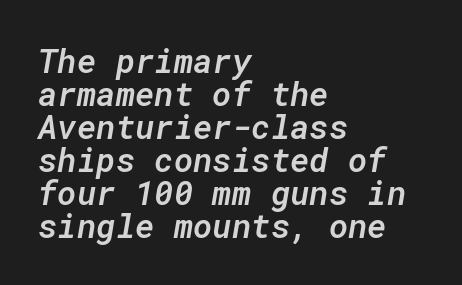
Q: Is the text bold? A: Semi-bold.
Q: Is the text italic (slanted)? A: Yes, it leans right by about 10 degrees.
Q: Is the text underlined? A: No.
Q: How is the paragraph aligned? A: Left-aligned.
Q: Is the spacing between letters normal or unusually wide? A: Normal.
Q: Is the spacing between lines tight, normal or loose? A: Tight.
Q: Width (condensed, normal, or wide)? A: Normal.
Q: Stroke contrast? A: Low.
Q: x-height? A: Medium.
Q: Monospaced? A: Yes.
